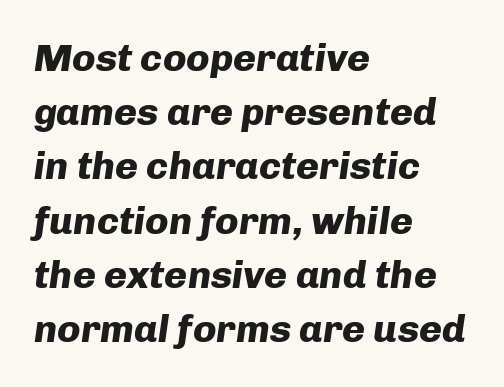
The image shows 39 px heavy type, italic (leaning right); set left-aligned, normal line spacing (1.39x), normal letter spacing, not underlined; low stroke contrast and a medium x-height.
